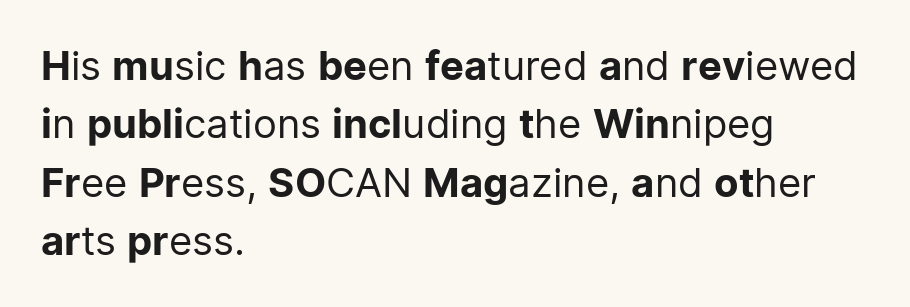
{"serif": "no", "italic": "no", "bold": "no", "weight": "regular", "width": "normal", "stroke_contrast": "low", "x_height": "medium", "monospaced": "no", "underline": "no", "align": "left", "line_spacing": "normal", "line_spacing_ratio": 1.46, "letter_spacing": "normal", "letter_spacing_em": 0.0, "glyph_px": 40}
